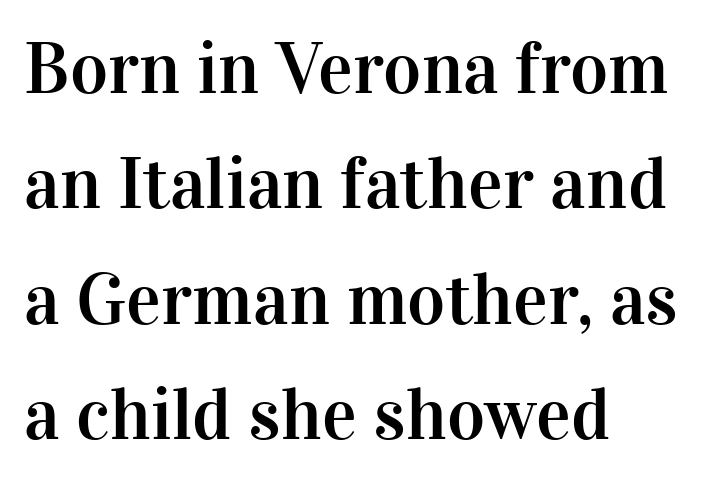
The words here are not underlined. Serif or sans? Serif — the stroke terminals have little feet. A typesetter would mark this as roman, not italic. Varying glyph widths throughout — classic text-font behaviour.
